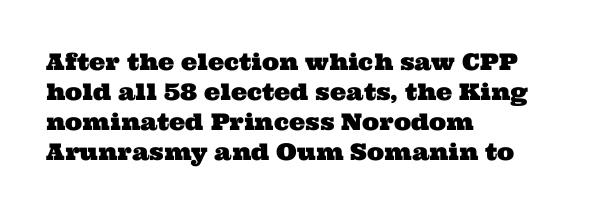
The image shows 23 px text type; set left-aligned, normal line spacing (1.3x), normal letter spacing, not underlined.
